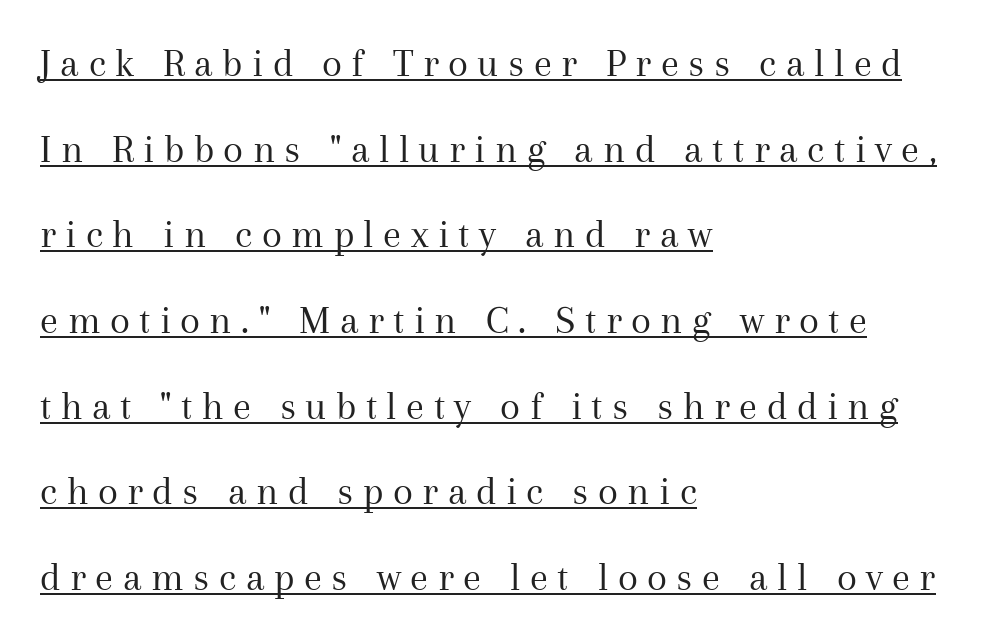
{"serif": "yes", "italic": "no", "bold": "no", "weight": "regular", "width": "normal", "stroke_contrast": "medium", "x_height": "medium", "monospaced": "no", "underline": "yes", "align": "left", "line_spacing": "loose", "line_spacing_ratio": 2.09, "letter_spacing": "wide", "letter_spacing_em": 0.23, "glyph_px": 41}
